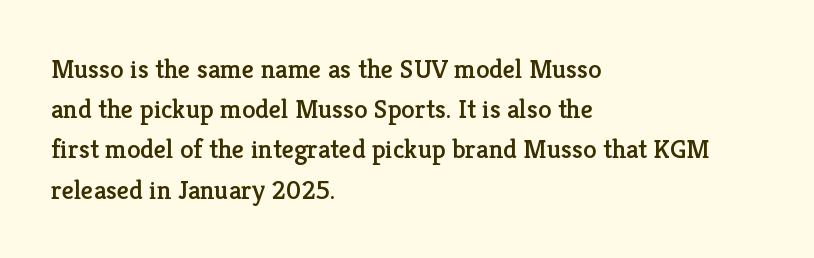
The image shows 27 px text type, upright; set left-aligned, normal line spacing (1.49x), normal letter spacing, not underlined.
